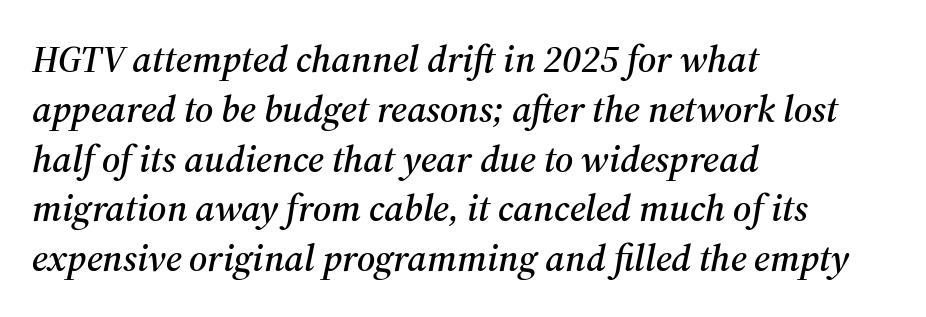
The passage shown is typeset with a serif family. Characters follow at the spacing the type designer built in. Where is the straight margin? On the left. The passage shown is typed in a proportional face where columns would drift. Posture: slanted.
